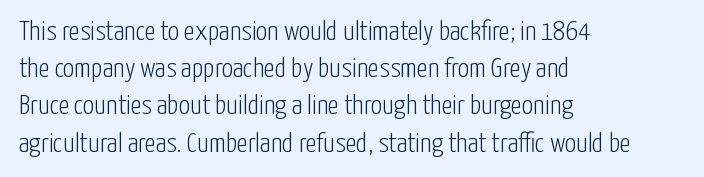
{"serif": "no", "italic": "no", "bold": "no", "weight": "light", "width": "condensed", "stroke_contrast": "low", "x_height": "medium", "monospaced": "no", "underline": "no", "align": "left", "line_spacing": "normal", "line_spacing_ratio": 1.33, "letter_spacing": "normal", "letter_spacing_em": 0.0, "glyph_px": 28}
